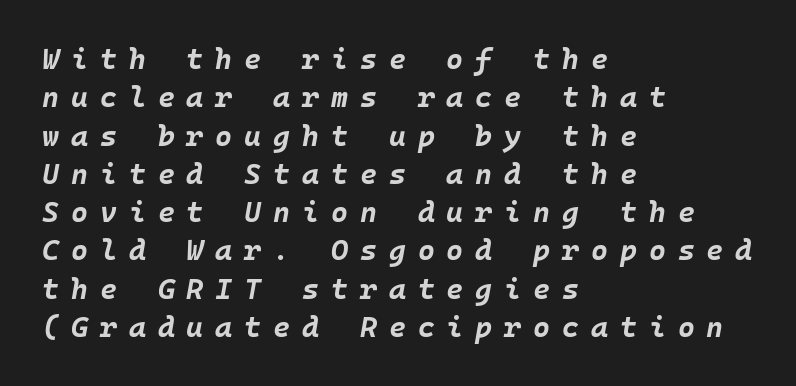
The image shows 29 px bold type, italic (leaning right); set left-aligned, normal line spacing (1.32x), unusually wide letter spacing (+0.41 em), not underlined; low stroke contrast and a large x-height.
